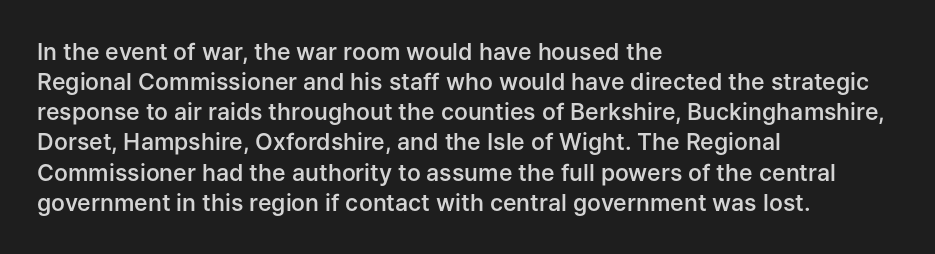
Q: Is the text bold? A: Semi-bold.
Q: Is the text italic (slanted)? A: No, it is upright.
Q: Is the text underlined? A: No.
Q: How is the paragraph aligned? A: Left-aligned.
Q: Is the spacing between letters normal or unusually wide? A: Normal.
Q: Is the spacing between lines tight, normal or loose? A: Normal.
